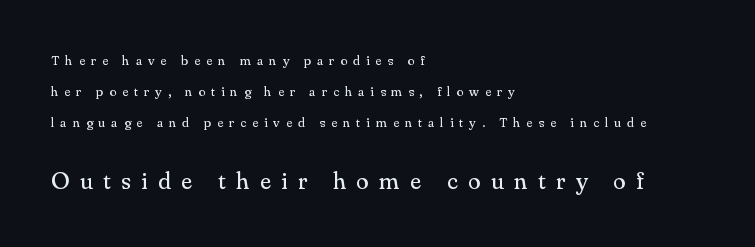
Q: Is the text bold? A: No.
Q: Is the text italic (slanted)? A: No, it is upright.
Q: Is the text underlined? A: No.
Q: How is the paragraph aligned? A: Left-aligned.
Q: Is the spacing between letters normal or unusually wide? A: Unusually wide.
Q: Is the spacing between lines tight, normal or loose? A: Loose.
Q: Which block of text is set in a larger size, the first (top) or the second (bottom)? A: The second (bottom) one.
